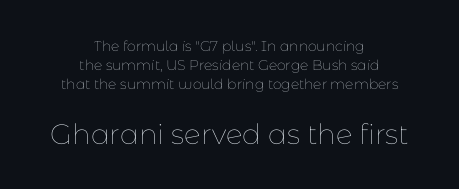
This block has exactly the height ordinary leading produces. Top chunk: small. Bottom chunk: large. Compared with a typical body face, this is equally light or lighter still. Descenders hang freely into open space. Italic: no, the glyphs are upright roman. The lines are quadded center.
